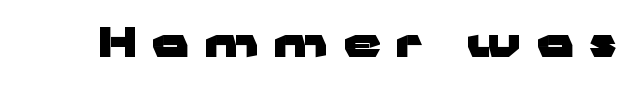
Heft: maximum for text — a bold. The font's upright variant was chosen for this text. Check the space under the baseline: it is left empty. The letterforms stand isolated, each surrounded by extra space.
